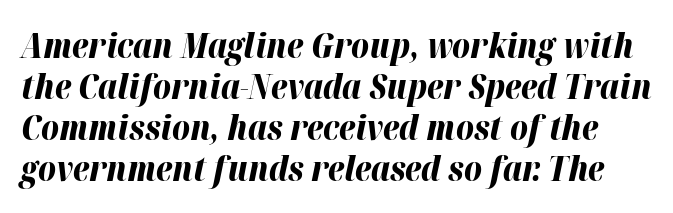
Looks like regular typesetting: each glyph gets only the width it needs. The space directly below the letters is spotless. Caption: standard tracking, unaltered. The rendering applies a slant to the glyphs. The sample has been set heavy, in full bold.
